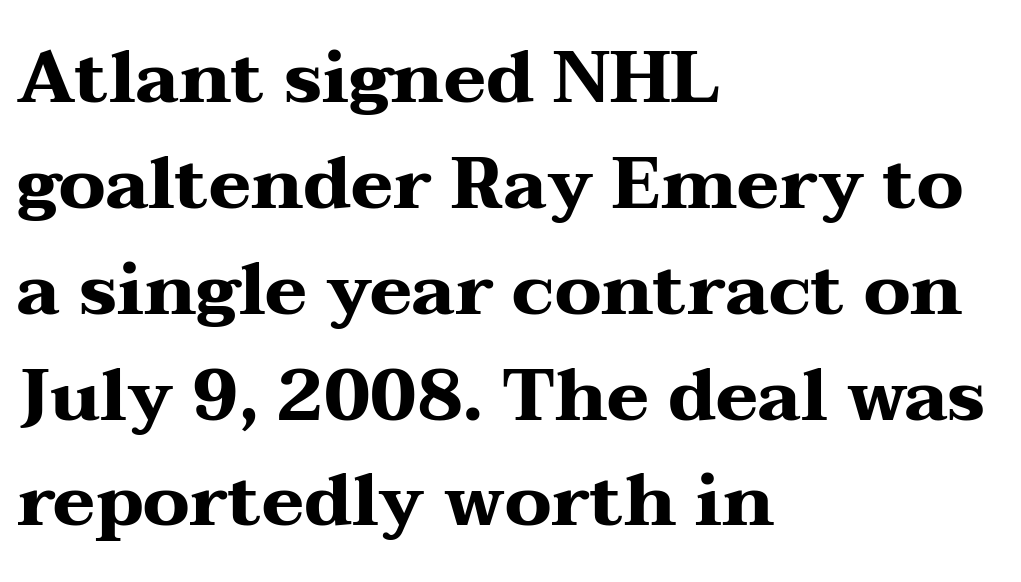
{"serif": "yes", "italic": "no", "bold": "yes", "weight": "heavy", "width": "wide", "stroke_contrast": "medium", "x_height": "medium", "monospaced": "no", "underline": "no", "align": "left", "line_spacing": "normal", "line_spacing_ratio": 1.47, "letter_spacing": "normal", "letter_spacing_em": 0.0, "glyph_px": 72}
